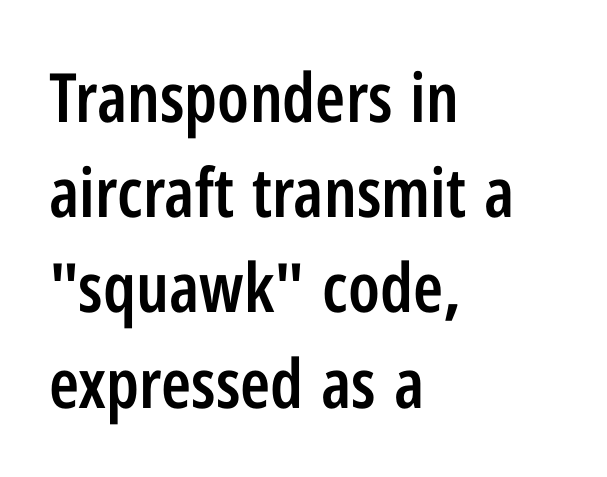
Evenly set lines give the paragraph a standard silhouette. Short and long lines alike share a common starting point at left. Note the varied advance widths — an 'i' is clearly narrower than an 'm'. No word sits above an underline.
